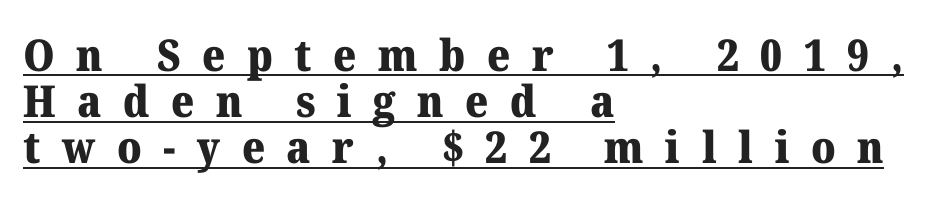
The image shows 44 px heavy serif type, upright; set left-aligned, tight line spacing (1.05x), unusually wide letter spacing (+0.49 em), underlined; medium stroke contrast and a medium x-height.
